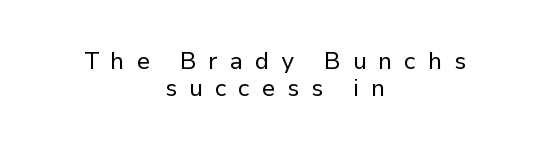
{"italic": "no", "bold": "no", "underline": "no", "align": "center", "line_spacing": "tight", "line_spacing_ratio": 1.13, "letter_spacing": "wide", "letter_spacing_em": 0.49, "glyph_px": 24}
